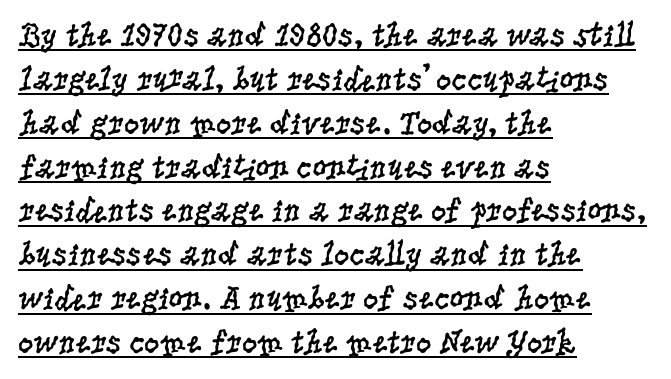
Notice how the passage keeps a crisp vertical edge on the left only. Weight: in the light-to-regular range. The vertical gap from one line to the next is medium.
